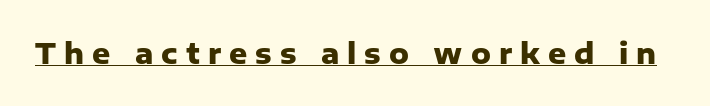
{"serif": "no", "italic": "no", "bold": "yes", "weight": "heavy", "width": "normal", "stroke_contrast": "low", "x_height": "medium", "monospaced": "no", "underline": "yes", "letter_spacing": "wide", "letter_spacing_em": 0.29, "glyph_px": 28}
